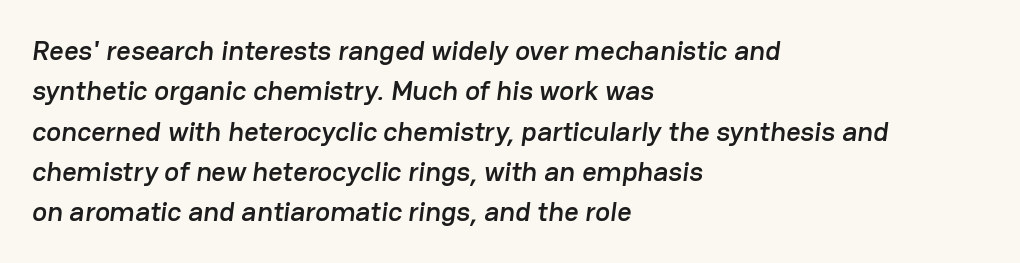
The image shows 28 px sans-serif type; set left-aligned, normal line spacing (1.44x), normal letter spacing, not underlined; low stroke contrast and a medium x-height.
